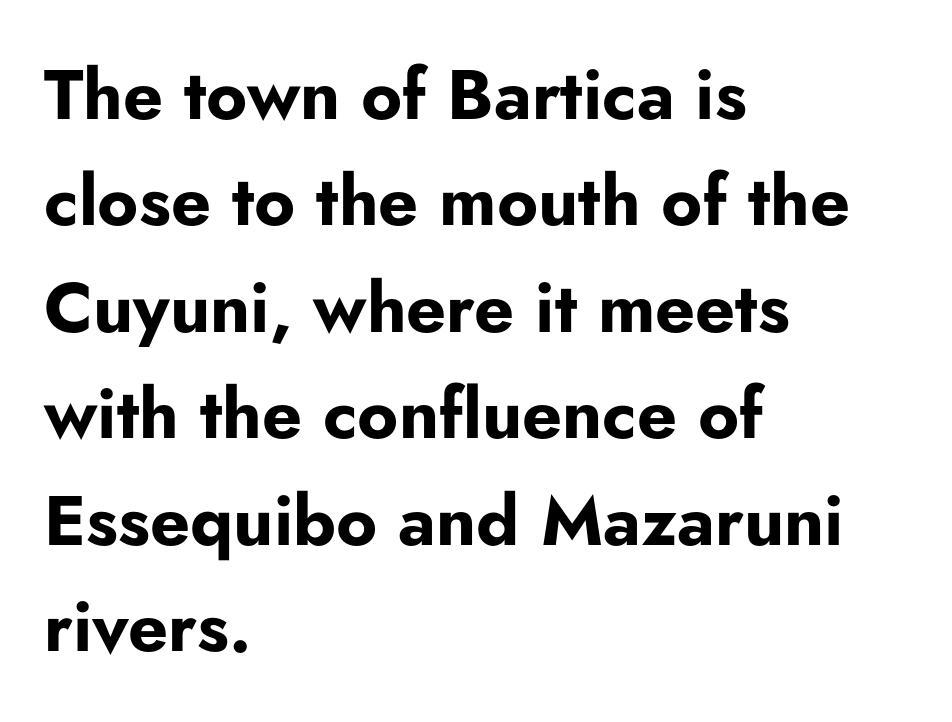
Q: Is the text bold? A: Yes.
Q: Is the text italic (slanted)? A: No, it is upright.
Q: Is the typeface a serif or a sans-serif typeface? A: Sans-serif.
Q: Is the text underlined? A: No.
Q: How is the paragraph aligned? A: Left-aligned.
Q: Is the spacing between letters normal or unusually wide? A: Normal.
Q: Is the spacing between lines tight, normal or loose? A: Normal.
Q: Width (condensed, normal, or wide)? A: Normal.
Q: Stroke contrast? A: Low.
Q: x-height? A: Small.
Q: Monospaced? A: No.
